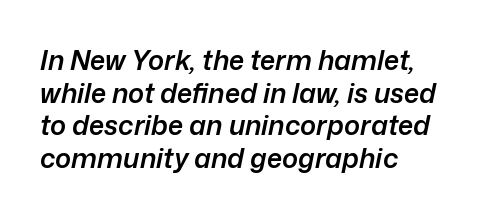
Q: Is the text bold? A: Semi-bold.
Q: Is the text italic (slanted)? A: Yes, it leans right by about 12 degrees.
Q: Is the text underlined? A: No.
Q: How is the paragraph aligned? A: Left-aligned.
Q: Is the spacing between letters normal or unusually wide? A: Normal.
